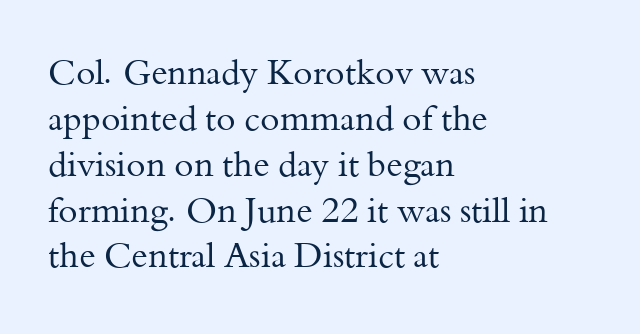
The image shows 35 px regular-weight serif type, upright; set left-aligned, normal line spacing (1.31x), normal letter spacing, not underlined; medium stroke contrast and a small x-height.
